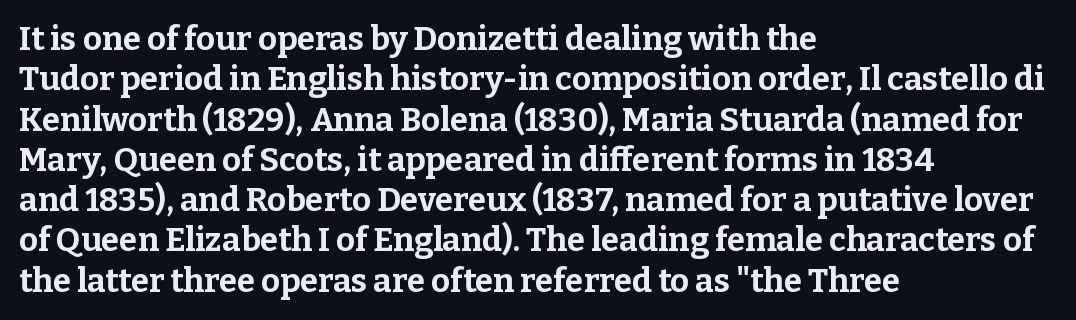
Q: Is the text bold? A: Yes.
Q: Is the text italic (slanted)? A: No, it is upright.
Q: Is the typeface a serif or a sans-serif typeface? A: Serif.
Q: Is the text underlined? A: No.
Q: How is the paragraph aligned? A: Left-aligned.
Q: Is the spacing between letters normal or unusually wide? A: Normal.
Q: Width (condensed, normal, or wide)? A: Normal.
Q: Stroke contrast? A: Low.
Q: x-height? A: Medium.
Q: Monospaced? A: No.
